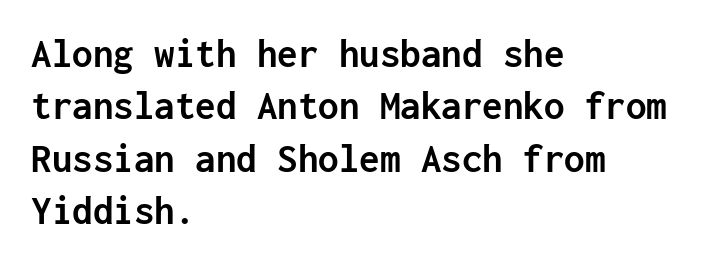
{"serif": "no", "italic": "no", "bold": "yes", "weight": "semibold", "width": "normal", "stroke_contrast": "low", "x_height": "medium", "monospaced": "yes", "underline": "no", "align": "left", "line_spacing": "normal", "line_spacing_ratio": 1.28, "letter_spacing": "normal", "letter_spacing_em": 0.0, "glyph_px": 41}
